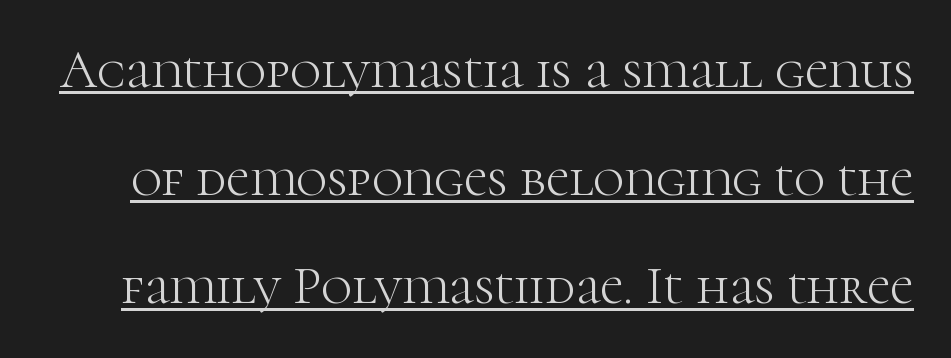
The image shows 53 px light serif type, upright; set loose line spacing (2.04x), normal letter spacing, underlined; high stroke contrast and a medium x-height.
